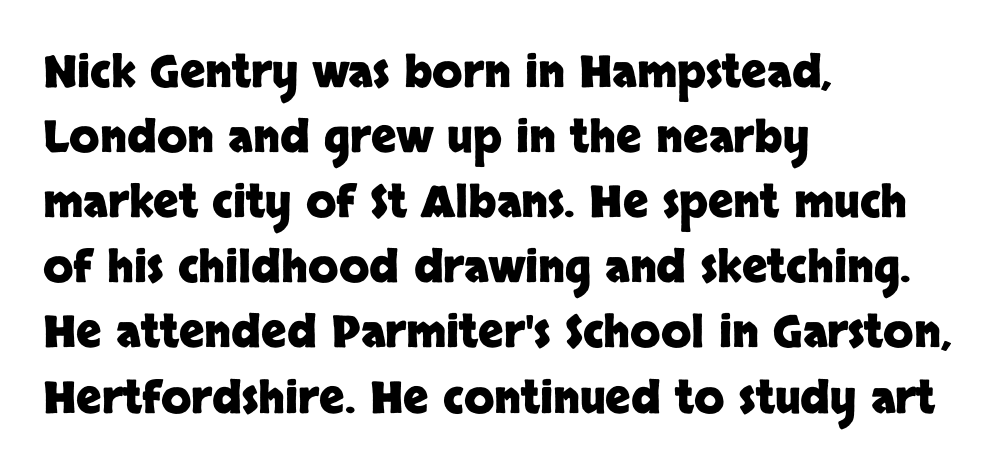
Q: Is the text bold? A: Yes.
Q: Is the text italic (slanted)? A: No, it is upright.
Q: Is the typeface a serif or a sans-serif typeface? A: Sans-serif.
Q: Is the text underlined? A: No.
Q: How is the paragraph aligned? A: Left-aligned.
Q: Is the spacing between letters normal or unusually wide? A: Normal.
Q: Is the spacing between lines tight, normal or loose? A: Normal.
Q: Width (condensed, normal, or wide)? A: Normal.
Q: Stroke contrast? A: Low.
Q: x-height? A: Large.
Q: Monospaced? A: No.
